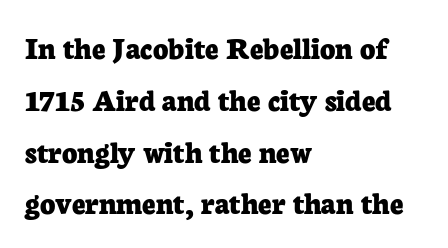
Compared with typical body copy, the letter spacing here is the same. A typesetter would call this proportional, since set widths differ per character. Pretty heavy lettering here — definitely bold. The letters stand straight up with perfectly vertical stems. A typesetter would label this face a serif.
